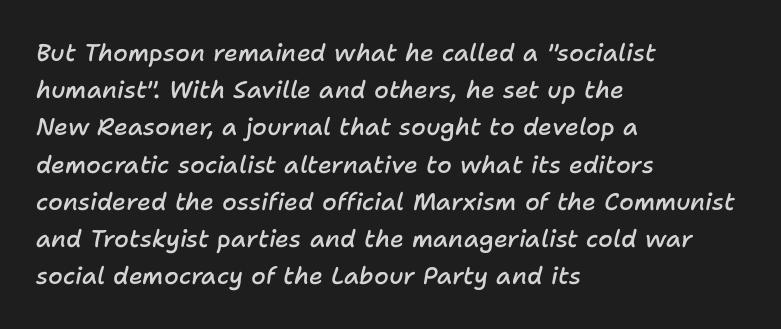
Q: Is the text bold? A: Semi-bold.
Q: Is the text italic (slanted)? A: Yes, it leans right by about 11 degrees.
Q: Is the text underlined? A: No.
Q: How is the paragraph aligned? A: Left-aligned.
Q: Is the spacing between letters normal or unusually wide? A: Normal.
Q: Is the spacing between lines tight, normal or loose? A: Normal.
